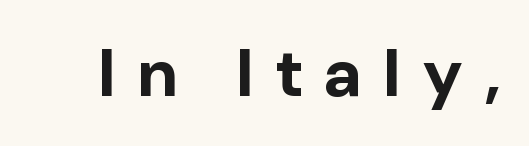
{"serif": "no", "italic": "no", "bold": "yes", "weight": "bold", "width": "normal", "stroke_contrast": "low", "x_height": "medium", "monospaced": "no", "underline": "no", "letter_spacing": "wide", "letter_spacing_em": 0.34, "glyph_px": 67}
